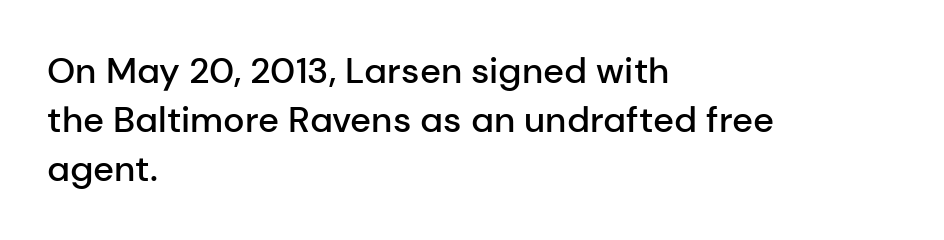
Q: Is the text bold? A: Semi-bold.
Q: Is the text italic (slanted)? A: No, it is upright.
Q: Is the typeface a serif or a sans-serif typeface? A: Sans-serif.
Q: Is the text underlined? A: No.
Q: How is the paragraph aligned? A: Left-aligned.
Q: Is the spacing between letters normal or unusually wide? A: Normal.
Q: Is the spacing between lines tight, normal or loose? A: Normal.
Q: Width (condensed, normal, or wide)? A: Normal.
Q: Stroke contrast? A: Low.
Q: x-height? A: Medium.
Q: Monospaced? A: No.
